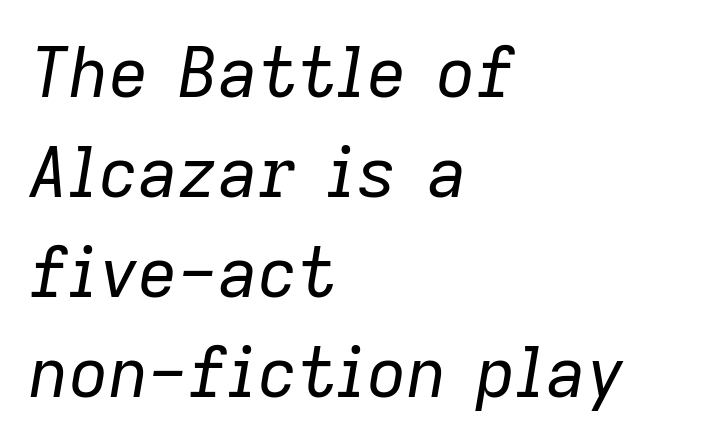
{"italic": "yes", "lean": "right", "slant_degrees": 9, "bold": "no", "weight": "regular", "width": "normal", "stroke_contrast": "low", "x_height": "medium", "monospaced": "no", "underline": "no", "align": "left", "line_spacing": "normal", "line_spacing_ratio": 1.45, "letter_spacing": "normal", "letter_spacing_em": 0.0, "glyph_px": 69}
